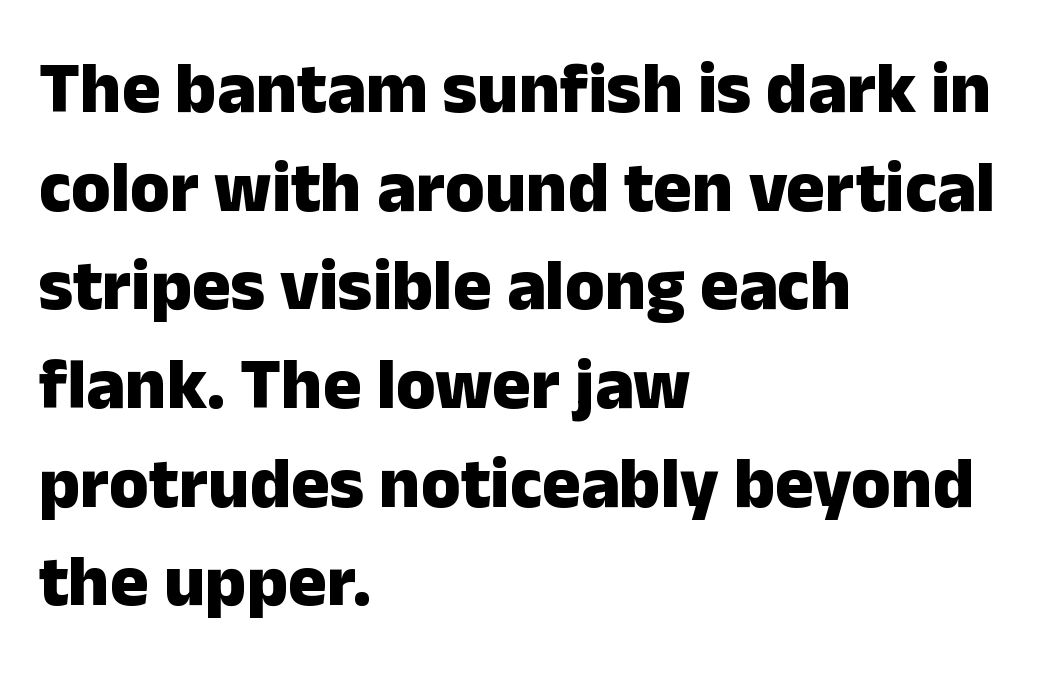
The image shows 72 px heavy sans-serif type, upright; set left-aligned, normal line spacing (1.37x), normal letter spacing, not underlined; low stroke contrast and a medium x-height.
